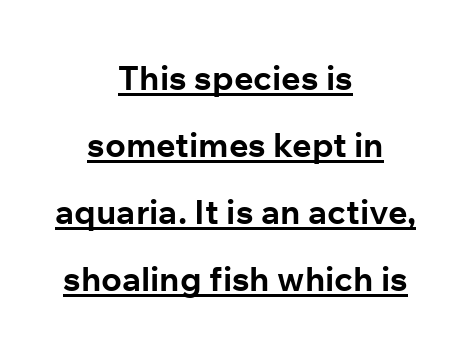
Standard letterfit; no display-style spreading of the glyphs. Character widths vary here, with narrow letters taking less room than wide ones. Posture: upright roman. Nope, no serifs anywhere on these letters.
